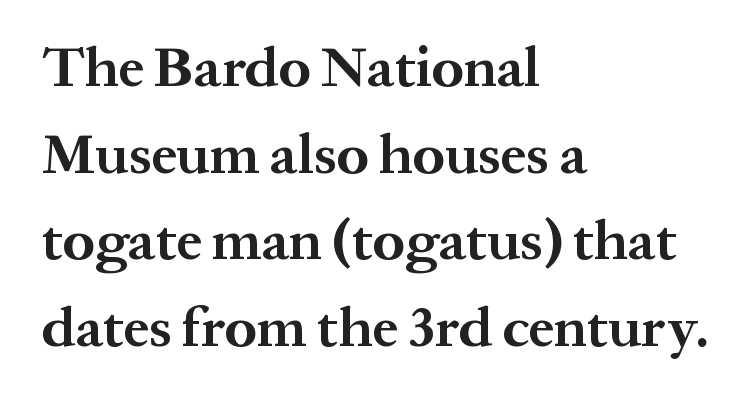
{"serif": "yes", "italic": "no", "bold": "yes", "weight": "bold", "width": "normal", "stroke_contrast": "medium", "x_height": "medium", "monospaced": "no", "underline": "no", "align": "left", "line_spacing": "normal", "line_spacing_ratio": 1.52, "letter_spacing": "normal", "letter_spacing_em": 0.0, "glyph_px": 57}
